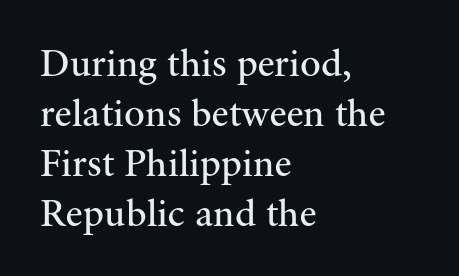
Q: Is the text bold? A: No.
Q: Is the text italic (slanted)? A: No, it is upright.
Q: Is the typeface a serif or a sans-serif typeface? A: Serif.
Q: Is the text underlined? A: No.
Q: How is the paragraph aligned? A: Left-aligned.
Q: Is the spacing between letters normal or unusually wide? A: Normal.
Q: Is the spacing between lines tight, normal or loose? A: Normal.
Q: Width (condensed, normal, or wide)? A: Normal.
Q: Stroke contrast? A: Medium.
Q: x-height? A: Small.
Q: Monospaced? A: No.
